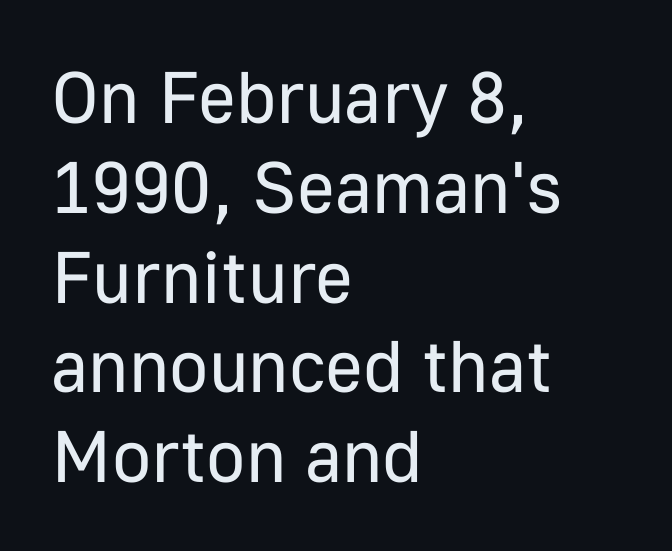
Quick note: underline off. On a weight scale, this lands at 450 or below. Here the designer chose a conventional face with non-uniform glyph widths. Each word holds together tightly as a unit, with standard inter-letter gaps.
